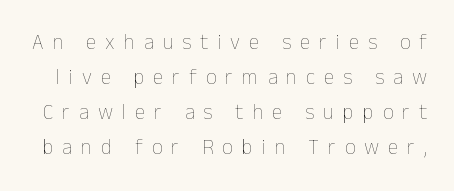
Honestly, there is no underline to notice here at all. Vertical strokes here are truly vertical. Heaviness? Minimal to ordinary, like unemphasized prose. The letterforms stand isolated, each surrounded by extra space. Summary of vertical rhythm: regular, with standard interline spacing.
